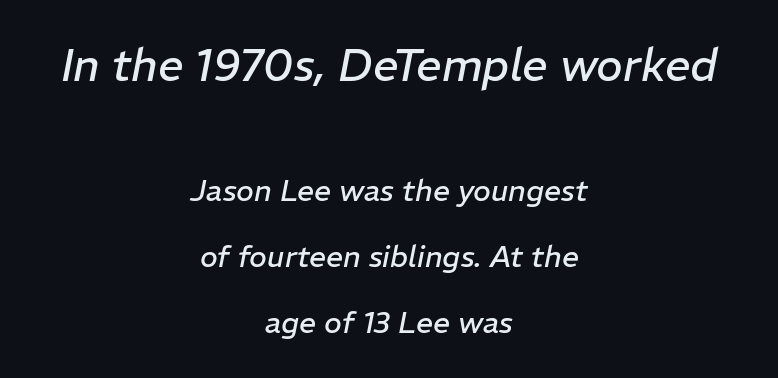
{"italic": "yes", "lean": "right", "slant_degrees": 11, "bold": "no", "weight": "regular", "width": "normal", "stroke_contrast": "low", "x_height": "medium", "monospaced": "no", "underline": "no", "align": "center", "line_spacing": "loose", "line_spacing_ratio": 2.2, "letter_spacing": "normal", "letter_spacing_em": 0.0, "larger_block": "first", "size_ratio": 1.5, "glyph_px": 45}
